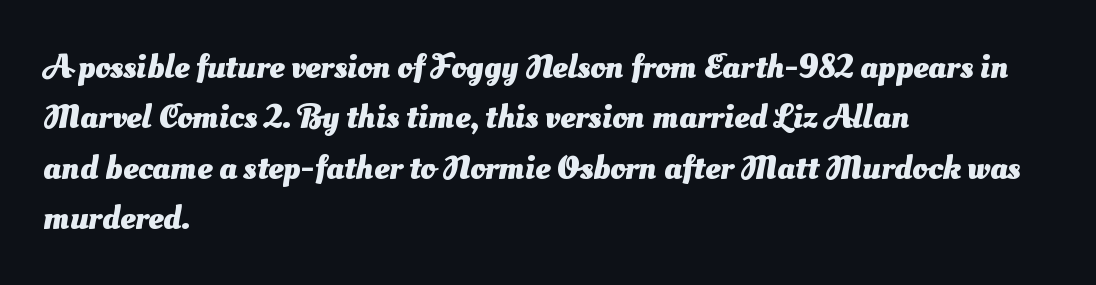
Default kerning and tracking; the words read as compact shapes. Heft: maximum for text — a bold. Rows of type keep a routine distance in the vertical direction. Note: no serifs on the glyphs. The face used here is proportionally spaced, like ordinary book or web type.
